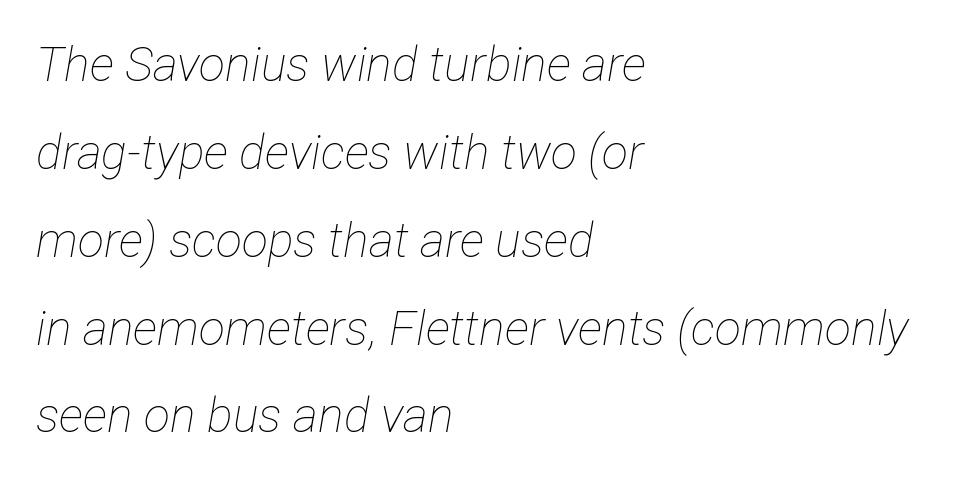
{"italic": "yes", "lean": "right", "slant_degrees": 12, "bold": "no", "weight": "thin", "width": "condensed", "stroke_contrast": "low", "x_height": "medium", "monospaced": "no", "underline": "no", "align": "left", "line_spacing_ratio": 1.83, "letter_spacing": "normal", "letter_spacing_em": 0.0, "glyph_px": 48}
